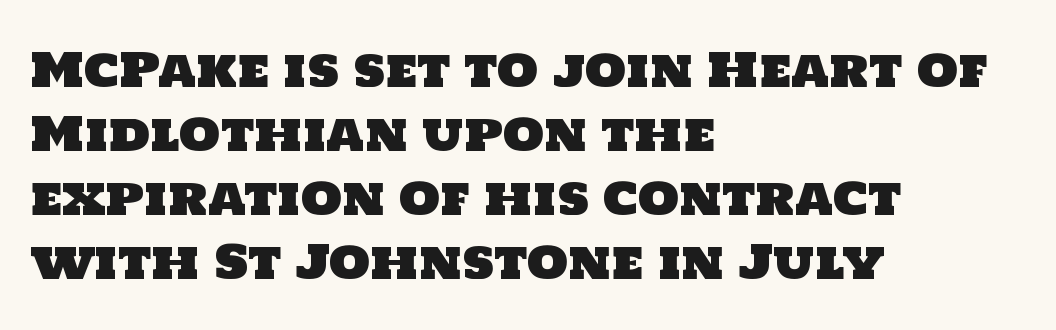
Q: Is the typeface a serif or a sans-serif typeface? A: Sans-serif.
Q: Is the text underlined? A: No.
Q: How is the paragraph aligned? A: Left-aligned.
Q: Is the spacing between letters normal or unusually wide? A: Normal.
Q: Is the spacing between lines tight, normal or loose? A: Normal.
Q: Width (condensed, normal, or wide)? A: Normal.
Q: Stroke contrast? A: Low.
Q: x-height? A: Large.
Q: Monospaced? A: No.
